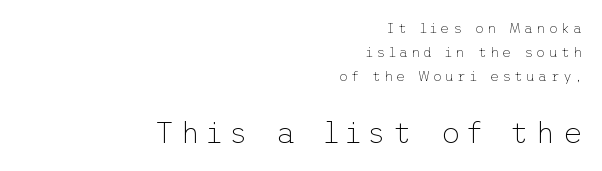
{"serif": "no", "italic": "no", "bold": "no", "weight": "thin", "width": "normal", "stroke_contrast": "low", "x_height": "medium", "underline": "no", "align": "right", "line_spacing": "normal", "line_spacing_ratio": 1.7, "letter_spacing": "wide", "letter_spacing_em": 0.22, "larger_block": "second", "size_ratio": 2.14, "glyph_px": 30}
